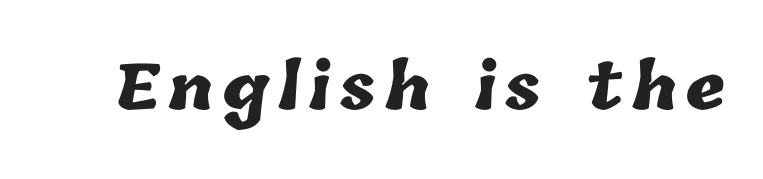
Q: Is the text bold? A: Yes.
Q: Is the text underlined? A: No.
Q: Width (condensed, normal, or wide)? A: Normal.
Q: Stroke contrast? A: Low.
Q: x-height? A: Medium.
Q: Monospaced? A: No.
